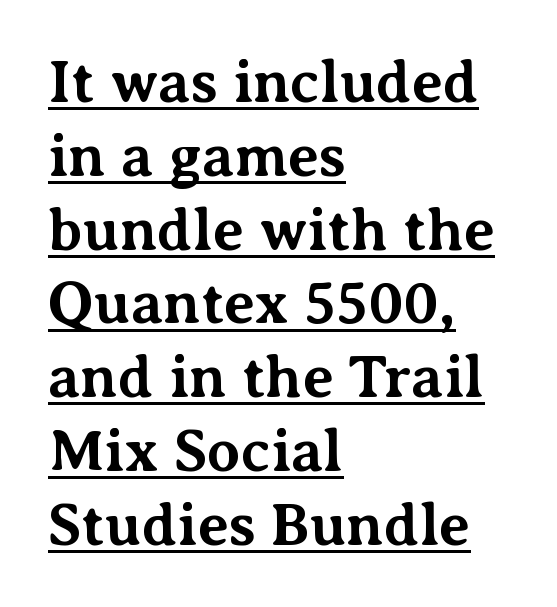
The image shows 60 px bold serif type, upright; set left-aligned, line spacing 1.23x, normal letter spacing, underlined; medium stroke contrast and a medium x-height.
